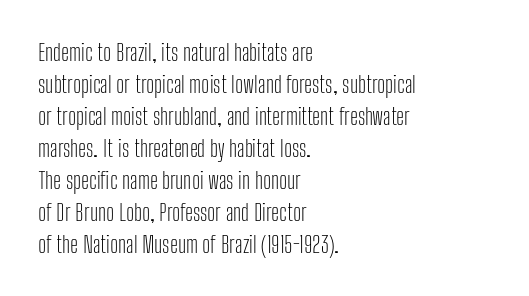
The image shows 23 px text type, upright; set left-aligned, normal line spacing (1.39x), normal letter spacing, not underlined.
